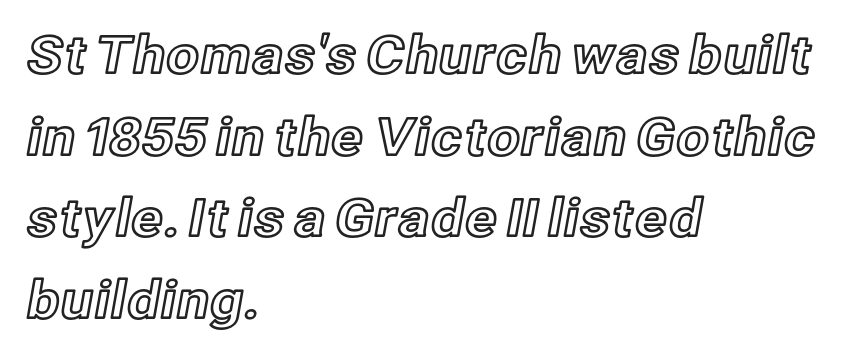
Q: Is the text italic (slanted)? A: Yes.
Q: Is the text underlined? A: No.
Q: How is the paragraph aligned? A: Left-aligned.
Q: Is the spacing between letters normal or unusually wide? A: Normal.
Q: Is the spacing between lines tight, normal or loose? A: Normal.
Q: Width (condensed, normal, or wide)? A: Normal.
Q: x-height? A: Medium.
Q: Monospaced? A: No.
